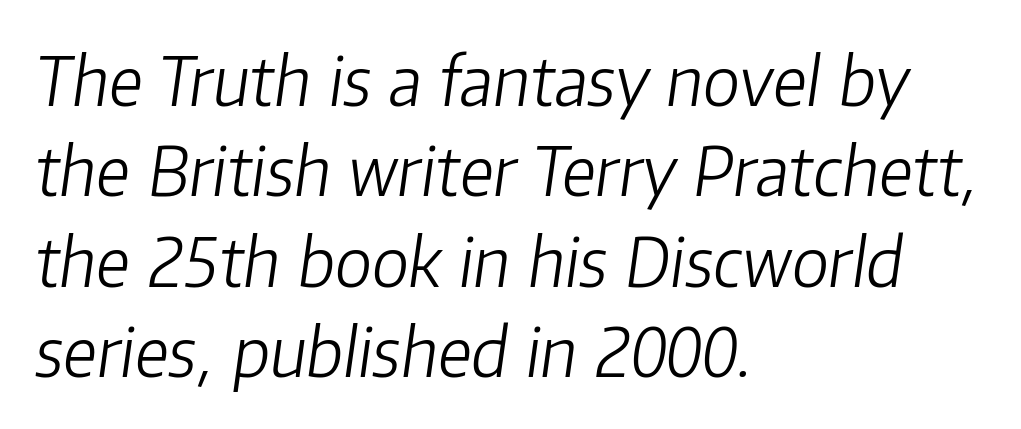
Bold? No — there's no thickening of the strokes. When letters slant like this, we call the style italic. The lines are quadded left. Underline: absent. You could not count columns in this text — the font is proportionally spaced. Here the glyphs are tracked normally, forming tight word shapes.
